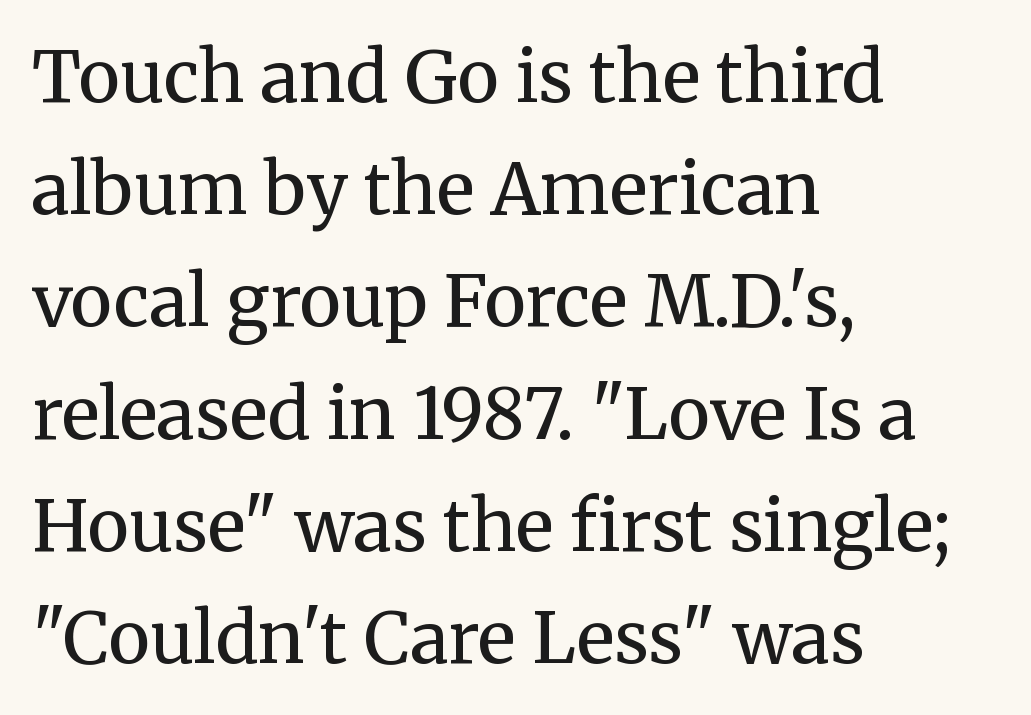
Q: Is the text bold? A: No.
Q: Is the text italic (slanted)? A: No, it is upright.
Q: Is the typeface a serif or a sans-serif typeface? A: Serif.
Q: Is the text underlined? A: No.
Q: How is the paragraph aligned? A: Left-aligned.
Q: Is the spacing between letters normal or unusually wide? A: Normal.
Q: Is the spacing between lines tight, normal or loose? A: Normal.
Q: Width (condensed, normal, or wide)? A: Normal.
Q: Stroke contrast? A: Medium.
Q: x-height? A: Medium.
Q: Monospaced? A: No.
